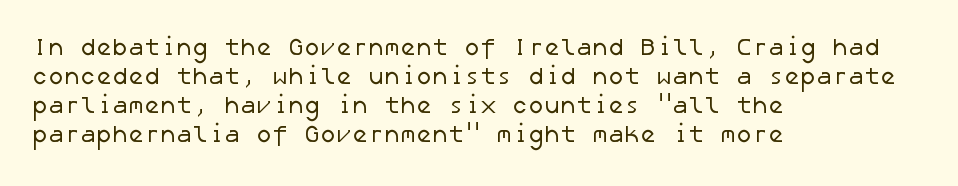
Q: Is the text bold? A: No.
Q: Is the text underlined? A: No.
Q: How is the paragraph aligned? A: Left-aligned.
Q: Is the spacing between letters normal or unusually wide? A: Normal.
